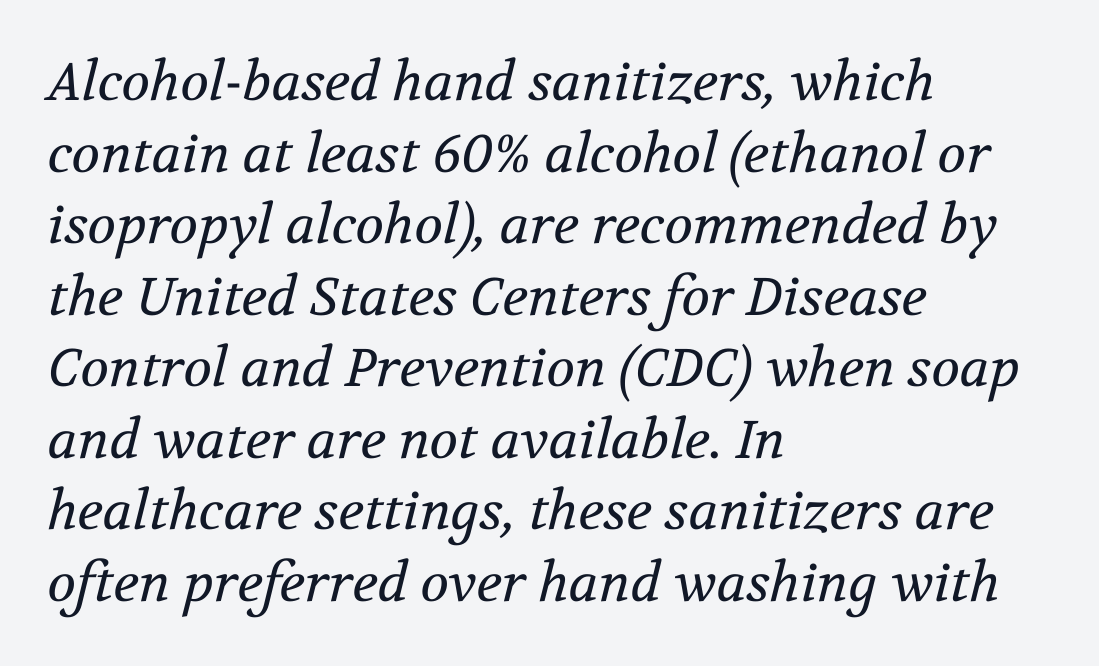
{"serif": "yes", "italic": "yes", "lean": "right", "slant_degrees": 12, "bold": "no", "weight": "regular", "width": "normal", "stroke_contrast": "medium", "x_height": "medium", "monospaced": "no", "underline": "no", "align": "left", "line_spacing": "normal", "line_spacing_ratio": 1.35, "letter_spacing": "normal", "letter_spacing_em": 0.0, "glyph_px": 53}
